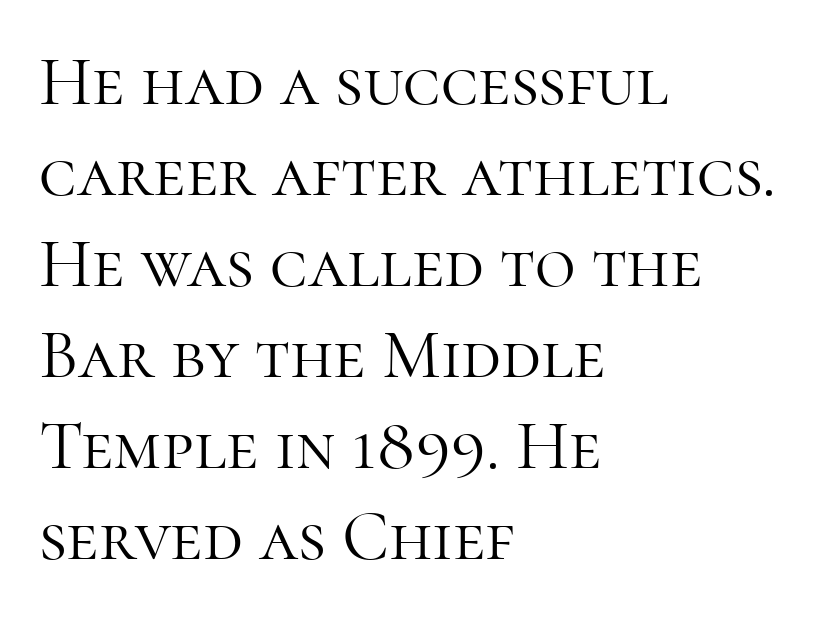
Q: Is the text bold? A: No.
Q: Is the text italic (slanted)? A: No, it is upright.
Q: Is the typeface a serif or a sans-serif typeface? A: Serif.
Q: Is the text underlined? A: No.
Q: How is the paragraph aligned? A: Left-aligned.
Q: Is the spacing between letters normal or unusually wide? A: Normal.
Q: Is the spacing between lines tight, normal or loose? A: Normal.
Q: Width (condensed, normal, or wide)? A: Normal.
Q: Stroke contrast? A: High.
Q: x-height? A: Medium.
Q: Monospaced? A: No.
